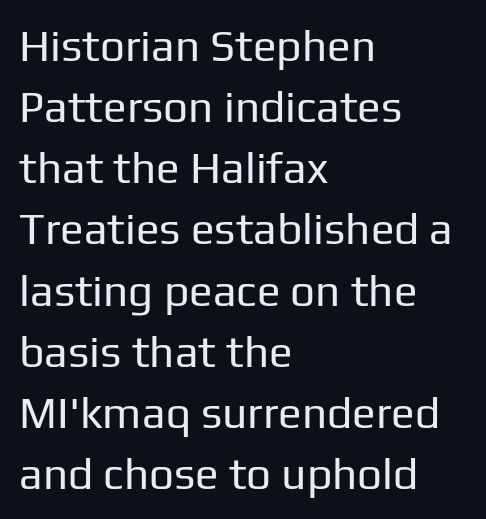
Q: Is the text bold? A: No.
Q: Is the text italic (slanted)? A: No, it is upright.
Q: Is the typeface a serif or a sans-serif typeface? A: Sans-serif.
Q: Is the text underlined? A: No.
Q: How is the paragraph aligned? A: Left-aligned.
Q: Is the spacing between letters normal or unusually wide? A: Normal.
Q: Is the spacing between lines tight, normal or loose? A: Normal.
Q: Width (condensed, normal, or wide)? A: Normal.
Q: Stroke contrast? A: Low.
Q: x-height? A: Medium.
Q: Monospaced? A: No.
